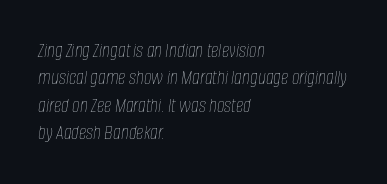
The image shows 21 px text type, italic (leaning right); set left-aligned, normal line spacing (1.3x), normal letter spacing, not underlined.
